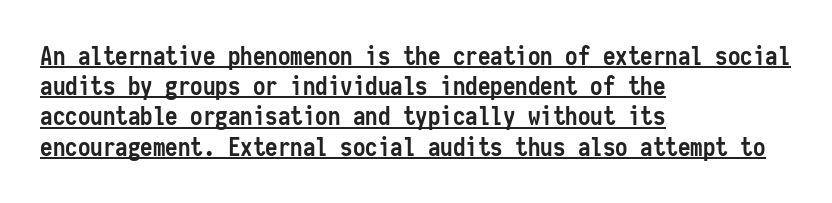
The image shows 25 px bold type, upright; set left-aligned, line spacing 1.21x, normal letter spacing, underlined.
